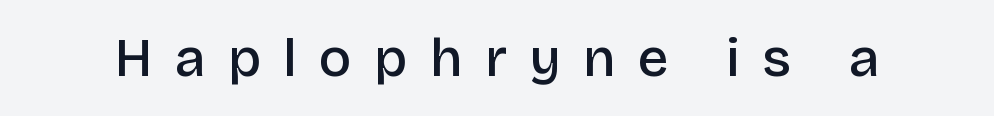
The letters stand upright; this is a roman face. The type is letterspaced generously, with wide tracking. A typesetter would call this proportional, since set widths differ per character. The words here are not underlined. The sample has been set in demibold, a notch under bold.
